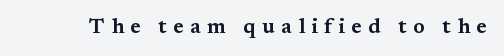
The image shows 21 px text type, upright; set unusually wide letter spacing (+0.3 em), not underlined.
